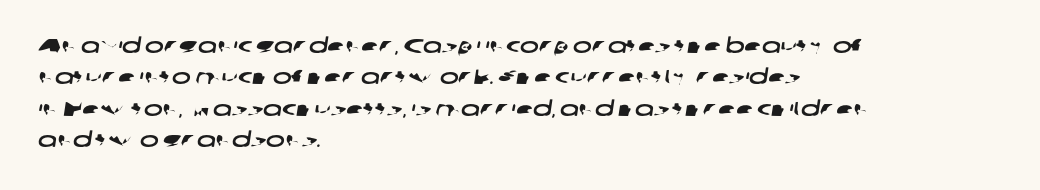
Q: Is the text underlined? A: No.
Q: How is the paragraph aligned? A: Left-aligned.
Q: Is the spacing between letters normal or unusually wide? A: Normal.
Q: Is the spacing between lines tight, normal or loose? A: Normal.
